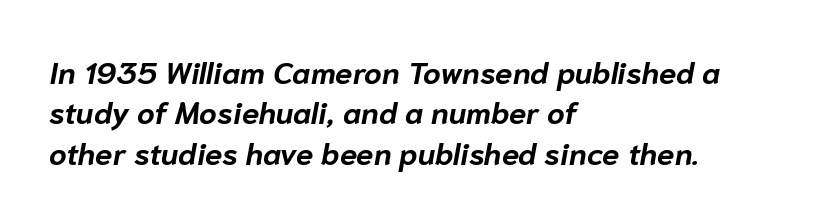
Q: Is the text bold? A: Yes.
Q: Is the text italic (slanted)? A: Yes, it leans right by about 10 degrees.
Q: Is the text underlined? A: No.
Q: How is the paragraph aligned? A: Left-aligned.
Q: Is the spacing between letters normal or unusually wide? A: Normal.
Q: Is the spacing between lines tight, normal or loose? A: Normal.
Q: Width (condensed, normal, or wide)? A: Normal.
Q: Stroke contrast? A: Low.
Q: x-height? A: Medium.
Q: Monospaced? A: No.
